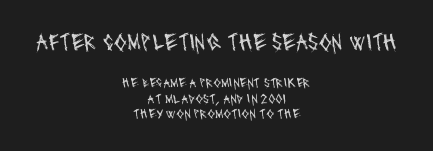
These lines stack symmetrically, like a column narrowing and widening about its center. Quick note: interline space is minimal. Quick note: underline off. The letters sit at their default tracking, neither squeezed nor spread.
